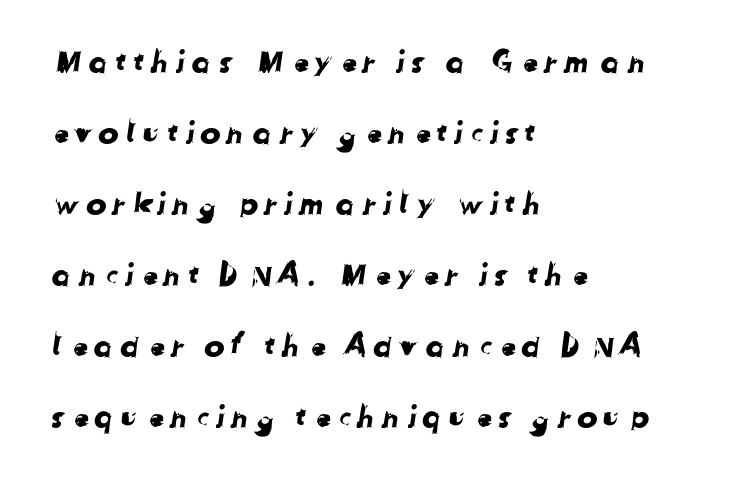
The text block is weighted toward the left margin, trailing off unevenly rightward. Classification — sans serif. Do the characters align in a grid? No, the font is proportional. How would I describe the line gaps? Wide and relaxed. Letters rest on an invisible, unmarked baseline.
